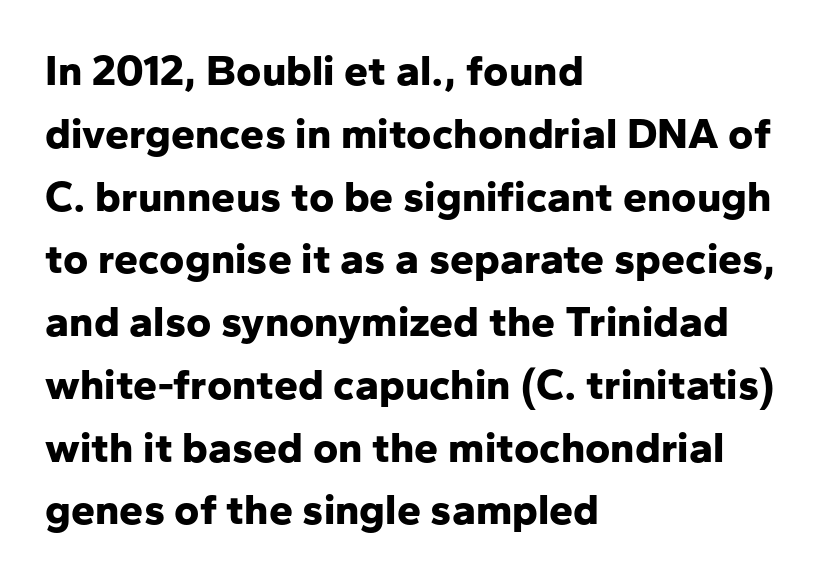
{"serif": "no", "italic": "no", "bold": "yes", "weight": "bold", "width": "normal", "stroke_contrast": "low", "x_height": "medium", "monospaced": "no", "underline": "no", "align": "left", "line_spacing": "normal", "line_spacing_ratio": 1.46, "letter_spacing": "normal", "letter_spacing_em": 0.0, "glyph_px": 43}
